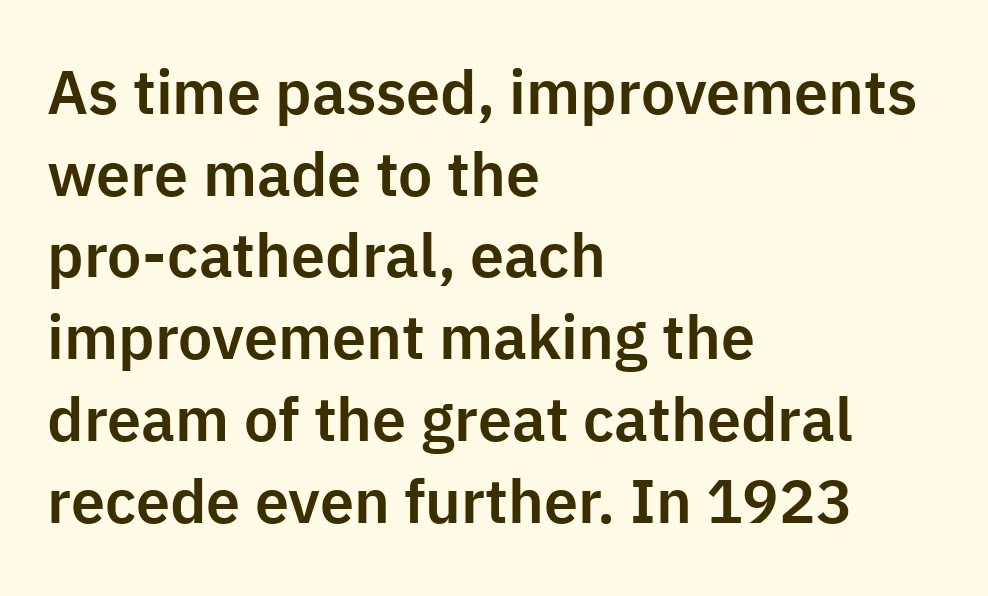
{"serif": "no", "italic": "no", "width": "normal", "stroke_contrast": "low", "x_height": "medium", "monospaced": "no", "underline": "no", "align": "left", "line_spacing": "normal", "line_spacing_ratio": 1.34, "letter_spacing": "normal", "letter_spacing_em": 0.0, "glyph_px": 61}
